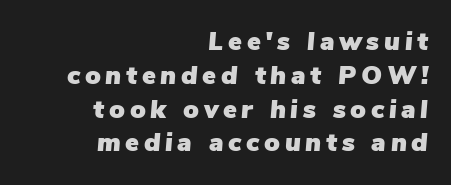
Q: Is the text italic (slanted)? A: Yes, it leans right by about 5 degrees.
Q: Is the text underlined? A: No.
Q: How is the paragraph aligned? A: Right-aligned.
Q: Is the spacing between lines tight, normal or loose? A: Normal.
